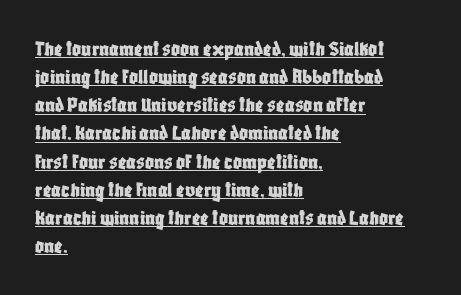
Line starts are locked; line ends wander. This block has exactly the height ordinary leading produces. This is underlined copy, the kind a proofreader might mark for attention. Nobody touched the tracking dial on this one. The letters stand upright; this is a roman face.
